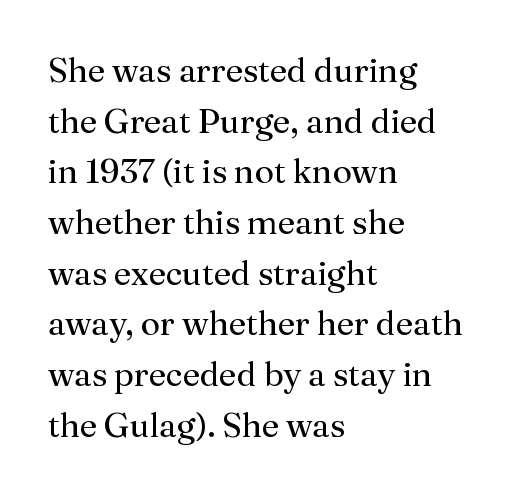
Q: Is the text bold? A: No.
Q: Is the text italic (slanted)? A: No, it is upright.
Q: Is the typeface a serif or a sans-serif typeface? A: Serif.
Q: Is the text underlined? A: No.
Q: How is the paragraph aligned? A: Left-aligned.
Q: Is the spacing between letters normal or unusually wide? A: Normal.
Q: Is the spacing between lines tight, normal or loose? A: Normal.
Q: Width (condensed, normal, or wide)? A: Normal.
Q: Stroke contrast? A: Medium.
Q: x-height? A: Medium.
Q: Monospaced? A: No.
